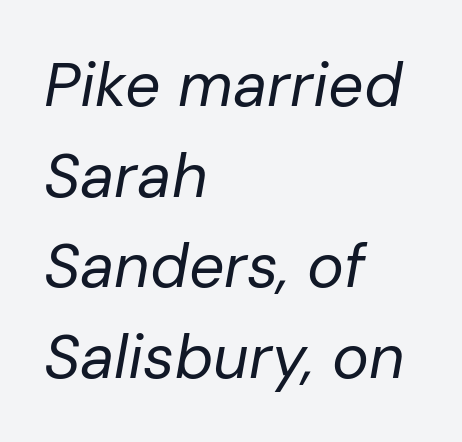
Each line starts at the same left margin while the right side varies. The type is set solid horizontally, with unmodified tracking. The letters look calm and open, with moderate or lighter stems. This sample has the flowing, uneven cadence of proportional lettering. Each new line begins a customary step beneath the previous one. Every character sits at an angle, as italics do.
